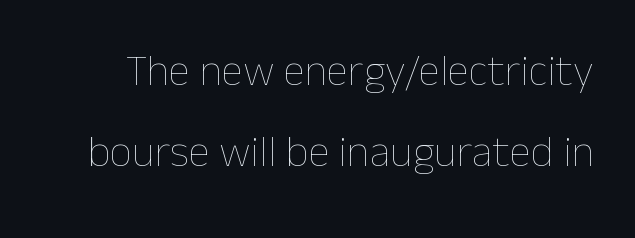
The image shows 44 px thin type, upright; set line spacing 1.83x, normal letter spacing, not underlined; low stroke contrast and a medium x-height.
